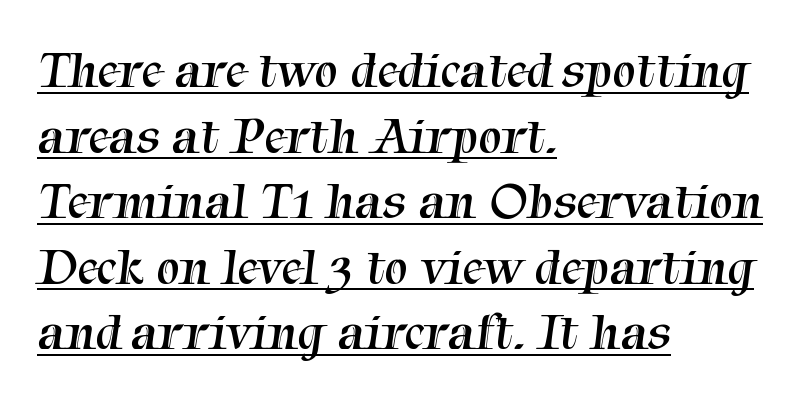
The image shows 52 px regular-weight serif type; set left-aligned, normal line spacing (1.26x), normal letter spacing, underlined; medium stroke contrast and a medium x-height.
